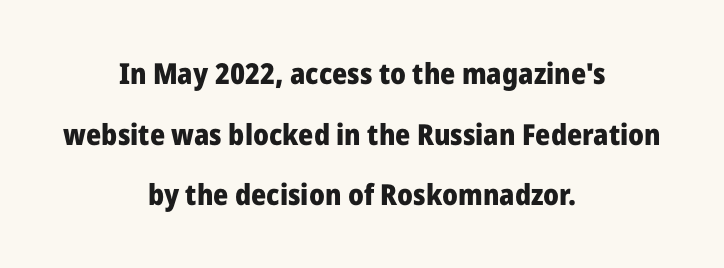
The image shows 29 px heavy sans-serif type, upright; set centered, loose line spacing (2.09x), normal letter spacing, not underlined; low stroke contrast and a medium x-height.
